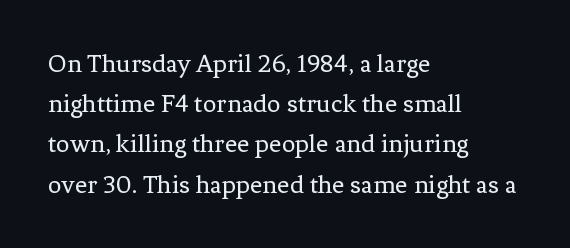
Q: Is the text bold? A: No.
Q: Is the text italic (slanted)? A: No, it is upright.
Q: Is the text underlined? A: No.
Q: How is the paragraph aligned? A: Left-aligned.
Q: Is the spacing between letters normal or unusually wide? A: Normal.
Q: Is the spacing between lines tight, normal or loose? A: Normal.
